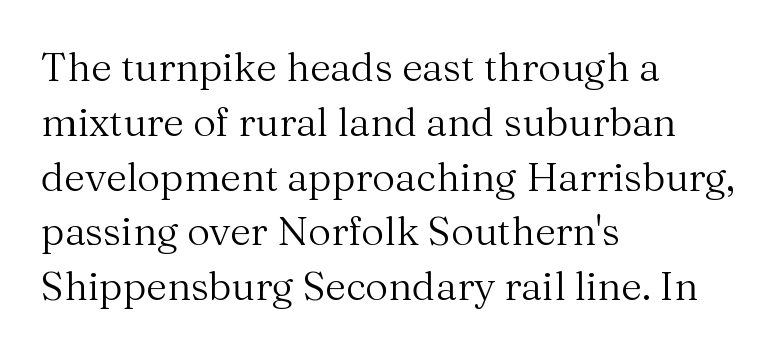
Q: Is the text bold? A: No.
Q: Is the text italic (slanted)? A: No, it is upright.
Q: Is the typeface a serif or a sans-serif typeface? A: Serif.
Q: Is the text underlined? A: No.
Q: How is the paragraph aligned? A: Left-aligned.
Q: Is the spacing between letters normal or unusually wide? A: Normal.
Q: Is the spacing between lines tight, normal or loose? A: Normal.
Q: Width (condensed, normal, or wide)? A: Normal.
Q: Stroke contrast? A: Medium.
Q: x-height? A: Medium.
Q: Monospaced? A: No.
